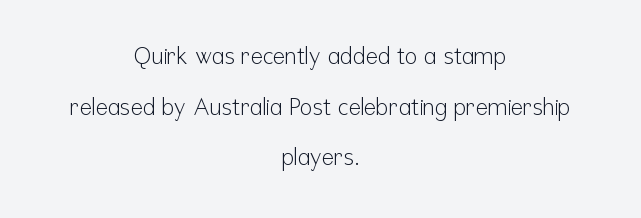
{"italic": "no", "bold": "no", "underline": "no", "align": "center", "line_spacing": "loose", "line_spacing_ratio": 2.2, "letter_spacing": "normal", "letter_spacing_em": 0.0, "glyph_px": 23}
